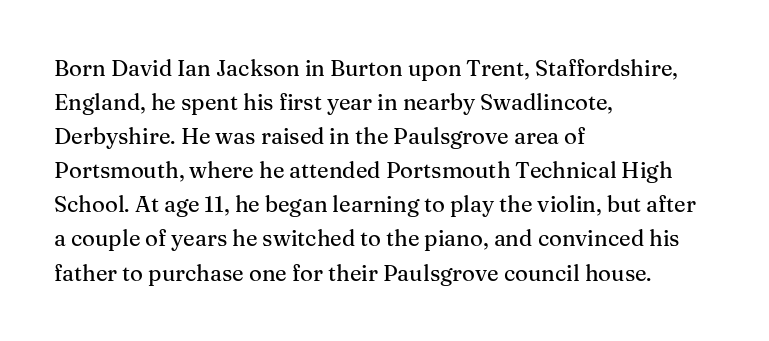
Students, observe: this is what conventionally led text looks like. This sample uses an upright cut, with every glyph sitting square on the baseline. A clean baseline with only descenders dipping below it. Each word holds together tightly as a unit, with standard inter-letter gaps.
